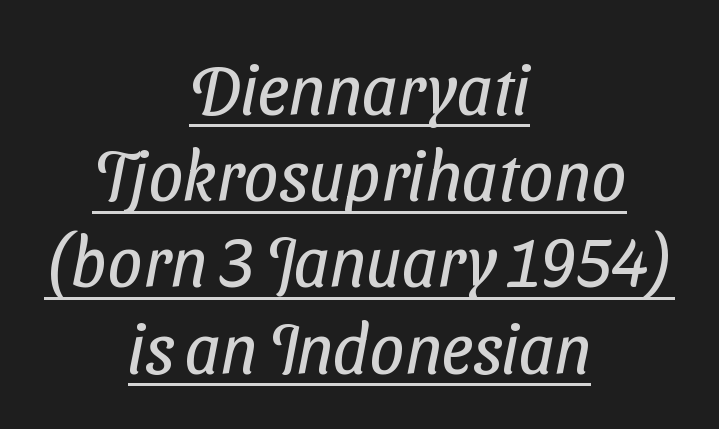
{"serif": "no", "bold": "no", "weight": "regular", "width": "condensed", "stroke_contrast": "low", "x_height": "medium", "monospaced": "no", "underline": "yes", "align": "center", "line_spacing": "normal", "line_spacing_ratio": 1.25, "letter_spacing": "normal", "letter_spacing_em": 0.0, "glyph_px": 69}
